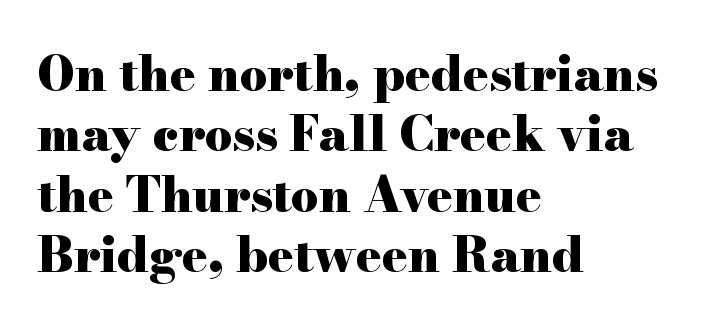
{"serif": "yes", "italic": "no", "bold": "yes", "weight": "heavy", "width": "wide", "stroke_contrast": "high", "x_height": "small", "monospaced": "no", "underline": "no", "align": "left", "line_spacing": "normal", "line_spacing_ratio": 1.26, "letter_spacing": "normal", "letter_spacing_em": 0.0, "glyph_px": 48}
